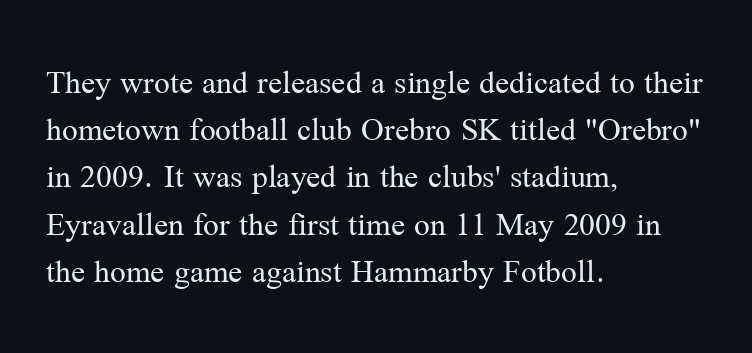
The cut favours lightness, reaching ordinary text weight at its darkest. The string is rendered with underlining switched off. Regarding leading, the lines here are spaced in the standard way. The specimen reads as upright at a glance. A typesetter would call this proportional, since set widths differ per character. The typesetter chose a ragged-right arrangement here.
